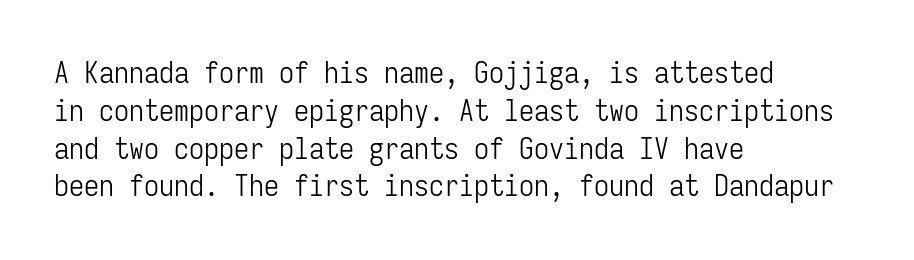
Posture: vertical. Here the designer chose a console-style face with uniform glyph widths. Left-aligned paragraph, ragged on the right. Glance below the letters and you will spot only blank space. Default kerning and tracking; the words read as compact shapes.
